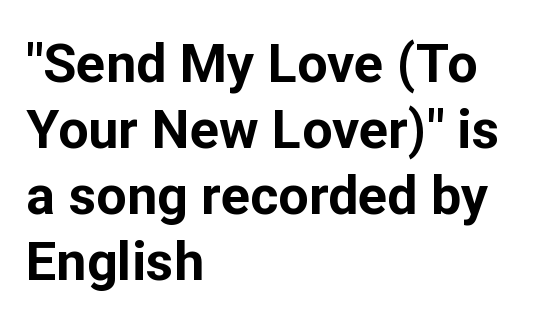
{"serif": "no", "italic": "no", "bold": "yes", "weight": "bold", "width": "normal", "stroke_contrast": "low", "x_height": "medium", "monospaced": "no", "underline": "no", "align": "left", "line_spacing_ratio": 1.22, "letter_spacing": "normal", "letter_spacing_em": 0.0, "glyph_px": 54}
